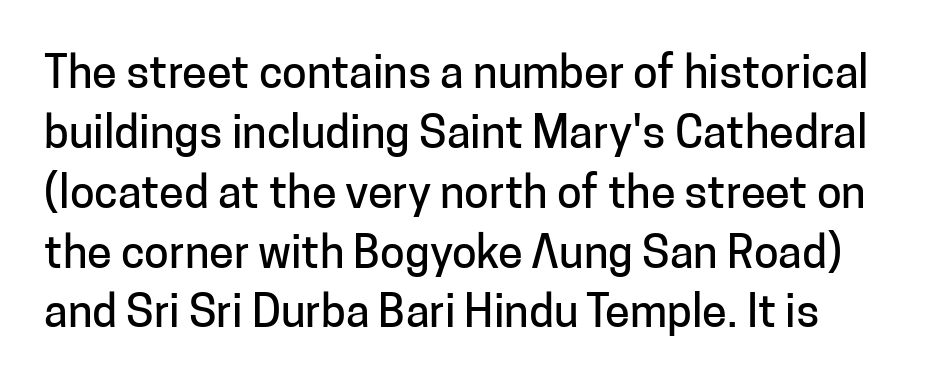
Does extra space separate the letters? No, they use regular spacing. The passage shown is typed in a proportional face where columns would drift. The lettering holds an erect, upright posture throughout. This is sans-serif lettering, the kind often seen on screens and signage.
